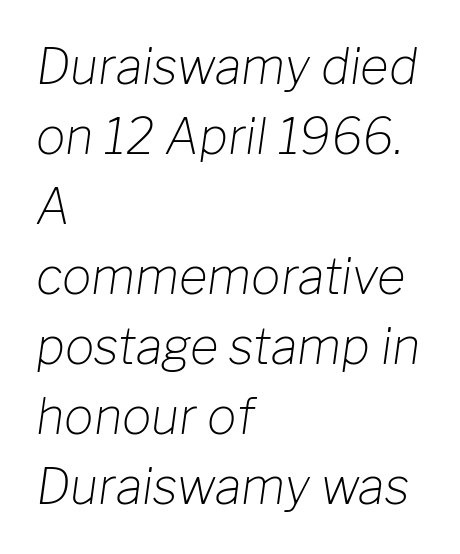
Q: Is the text bold? A: No.
Q: Is the text italic (slanted)? A: Yes, it leans right by about 8 degrees.
Q: Is the text underlined? A: No.
Q: How is the paragraph aligned? A: Left-aligned.
Q: Is the spacing between letters normal or unusually wide? A: Normal.
Q: Is the spacing between lines tight, normal or loose? A: Normal.
Q: Width (condensed, normal, or wide)? A: Normal.
Q: Stroke contrast? A: Low.
Q: x-height? A: Medium.
Q: Monospaced? A: No.
